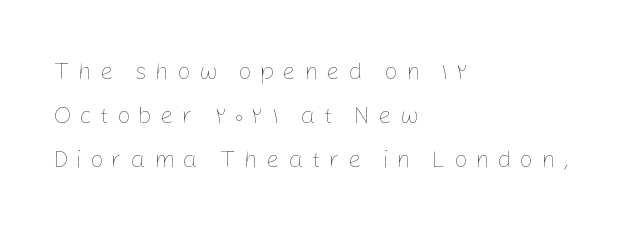
{"italic": "no", "bold": "no", "underline": "no", "align": "left", "line_spacing_ratio": 1.84, "letter_spacing": "wide", "letter_spacing_em": 0.33, "glyph_px": 24}
